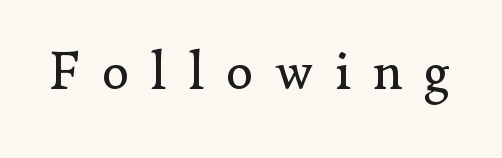
The foot of each line stays bare and open. The font family rendered here belongs to the serif group. Short note: letters widely spaced. Stem width sits at or under what a default text font uses.
